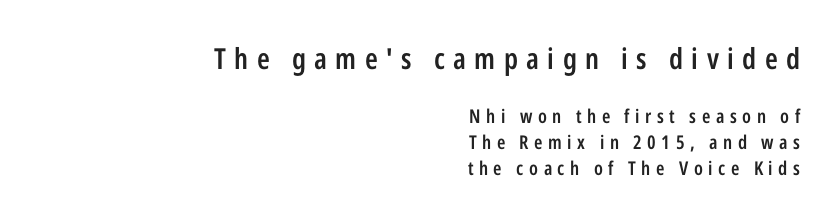
{"serif": "no", "italic": "no", "bold": "semi", "weight": "semibold", "width": "condensed", "stroke_contrast": "low", "x_height": "medium", "monospaced": "no", "underline": "no", "align": "right", "line_spacing": "normal", "line_spacing_ratio": 1.39, "letter_spacing": "wide", "letter_spacing_em": 0.29, "larger_block": "first", "size_ratio": 1.53, "glyph_px": 29}
